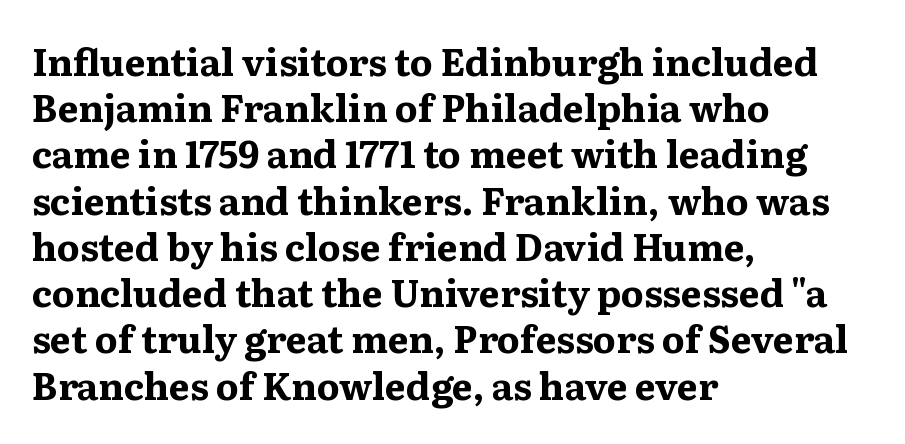
The passage shown is emphatically bold. Serifs: yes, visible at the terminals of the letterforms. These lines were composed using upright roman letters. Default kerning and tracking; the words read as compact shapes. Has an underline been added? It has not. Notice how descenders clear the ascenders below comfortably — that's standard leading.
